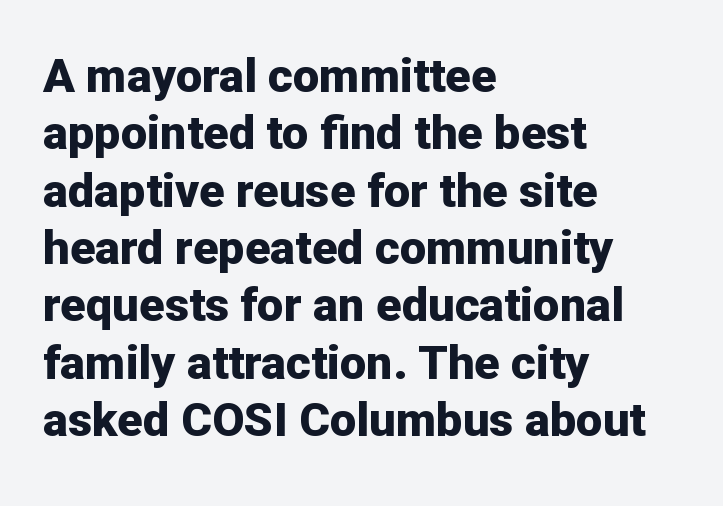
If you drew a ruler down the left edge, every line would touch it. Only glyphs here, with clear space below each row. Notice how the stems are strictly vertical — no italics here. What weight is shown? A full bold with thick strokes. Is this a sans? Yes — the strokes have no serifs. You could not count columns in this text — the font is proportionally spaced.
